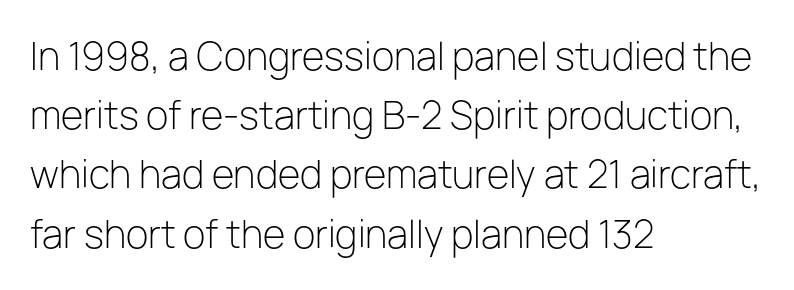
The image shows 37 px light sans-serif type, upright; set left-aligned, normal line spacing (1.6x), normal letter spacing, not underlined; low stroke contrast and a medium x-height.
